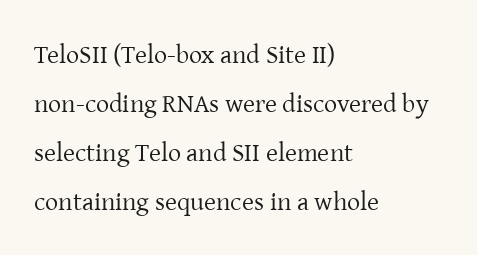
Q: Is the text bold? A: No.
Q: Is the text italic (slanted)? A: No, it is upright.
Q: Is the text underlined? A: No.
Q: How is the paragraph aligned? A: Left-aligned.
Q: Is the spacing between letters normal or unusually wide? A: Normal.
